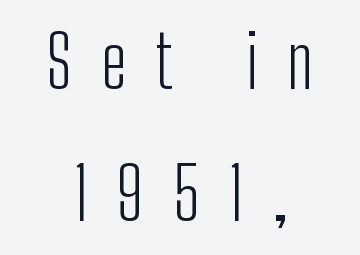
The paragraph shown floats in the horizontal middle. A sans-serif font was chosen for this passage. The zone under the glyphs is completely vacant. The face used here is rendered with a markedly widened letterfit. When letters stand straight like this, we call the style roman or upright.
